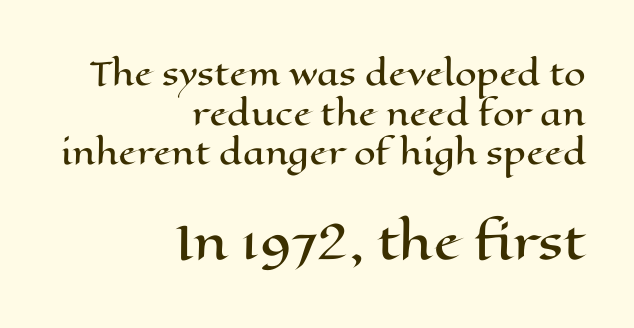
Q: Is the text italic (slanted)? A: No, it is upright.
Q: Is the text underlined? A: No.
Q: How is the paragraph aligned? A: Right-aligned.
Q: Is the spacing between letters normal or unusually wide? A: Normal.
Q: Is the spacing between lines tight, normal or loose? A: Normal.
Q: Which block of text is set in a larger size, the first (top) or the second (bottom)? A: The second (bottom) one.
Q: Width (condensed, normal, or wide)? A: Wide.
Q: Stroke contrast? A: High.
Q: x-height? A: Medium.
Q: Monospaced? A: No.
